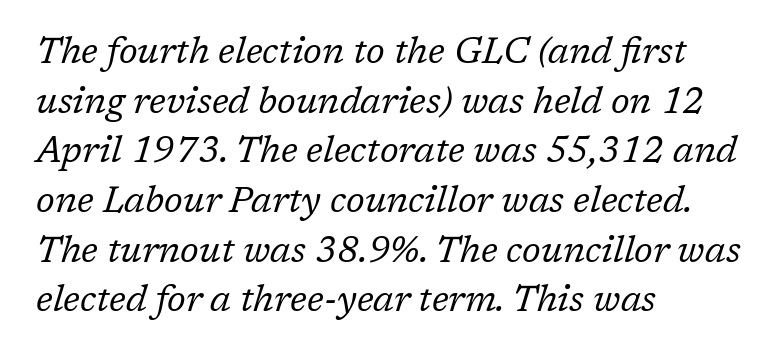
{"serif": "yes", "italic": "yes", "lean": "right", "slant_degrees": 17, "bold": "no", "weight": "regular", "width": "normal", "stroke_contrast": "low", "x_height": "medium", "monospaced": "no", "underline": "no", "align": "left", "line_spacing": "normal", "line_spacing_ratio": 1.38, "letter_spacing": "normal", "letter_spacing_em": 0.0, "glyph_px": 36}
